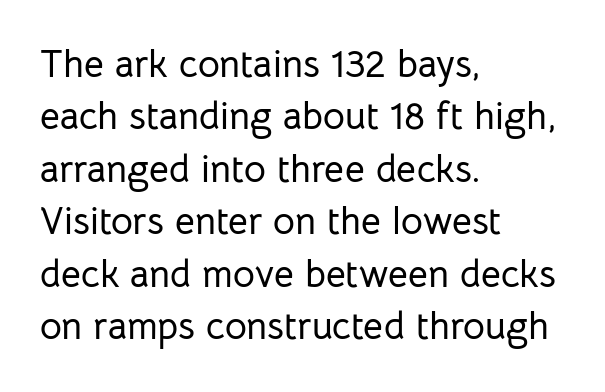
{"serif": "no", "italic": "no", "width": "normal", "stroke_contrast": "low", "x_height": "medium", "monospaced": "no", "underline": "no", "align": "left", "line_spacing": "normal", "line_spacing_ratio": 1.38, "letter_spacing": "normal", "letter_spacing_em": 0.0, "glyph_px": 38}
